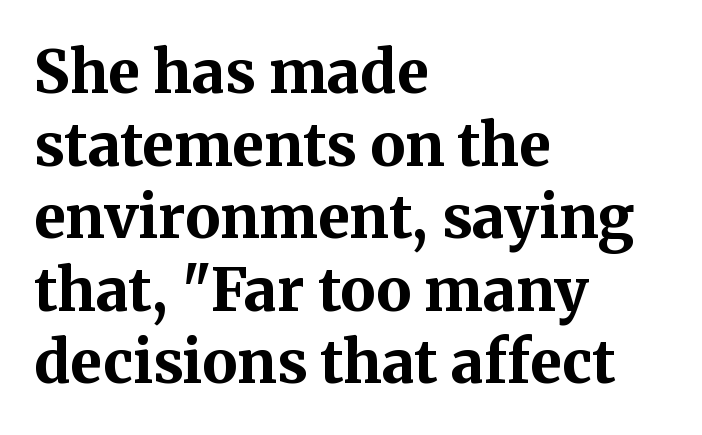
The image shows 59 px bold serif type, upright; set left-aligned, line spacing 1.23x, normal letter spacing, not underlined; medium stroke contrast and a medium x-height.
